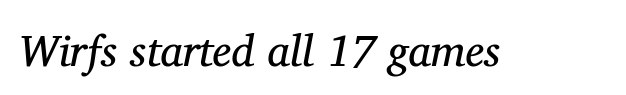
{"serif": "yes", "italic": "yes", "lean": "right", "slant_degrees": 11, "bold": "no", "weight": "regular", "width": "normal", "stroke_contrast": "medium", "x_height": "medium", "monospaced": "no", "underline": "no", "letter_spacing": "normal", "letter_spacing_em": 0.0, "glyph_px": 44}
